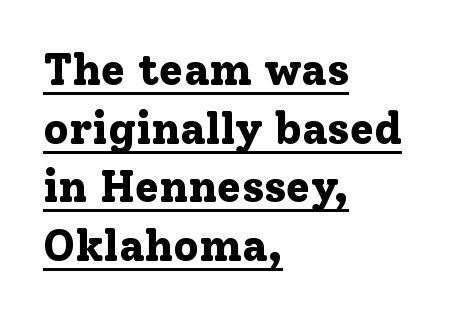
{"serif": "yes", "italic": "no", "bold": "yes", "weight": "bold", "width": "normal", "stroke_contrast": "low", "x_height": "medium", "monospaced": "no", "underline": "yes", "align": "left", "line_spacing": "normal", "line_spacing_ratio": 1.33, "letter_spacing": "normal", "letter_spacing_em": 0.0, "glyph_px": 44}
